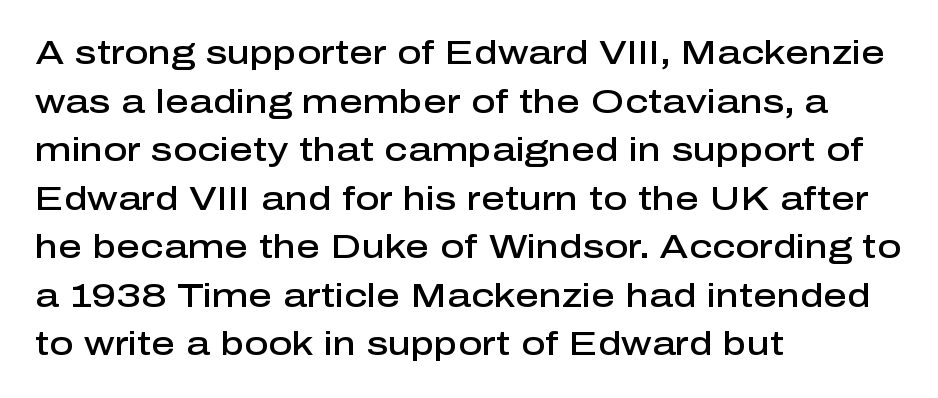
Q: Is the text bold? A: Semi-bold.
Q: Is the text italic (slanted)? A: No, it is upright.
Q: Is the typeface a serif or a sans-serif typeface? A: Sans-serif.
Q: Is the text underlined? A: No.
Q: How is the paragraph aligned? A: Left-aligned.
Q: Is the spacing between letters normal or unusually wide? A: Normal.
Q: Is the spacing between lines tight, normal or loose? A: Normal.
Q: Width (condensed, normal, or wide)? A: Normal.
Q: Stroke contrast? A: Low.
Q: x-height? A: Medium.
Q: Monospaced? A: No.
